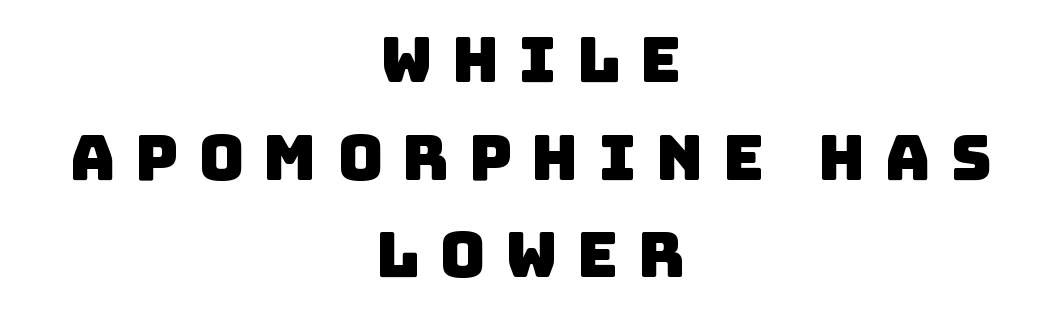
{"serif": "no", "width": "normal", "stroke_contrast": "low", "x_height": "large", "monospaced": "no", "underline": "no", "align": "center", "line_spacing": "normal", "line_spacing_ratio": 1.55, "letter_spacing": "wide", "letter_spacing_em": 0.31, "glyph_px": 63}
